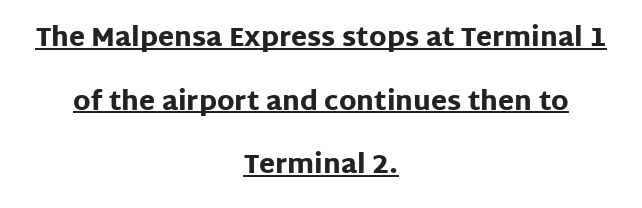
The image shows 26 px bold type, upright; set centered, loose line spacing (2.45x), normal letter spacing, underlined.
